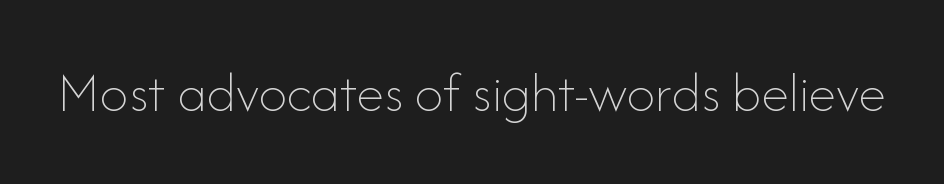
The image shows 57 px thin type, upright; set normal letter spacing, not underlined; low stroke contrast and a small x-height.
